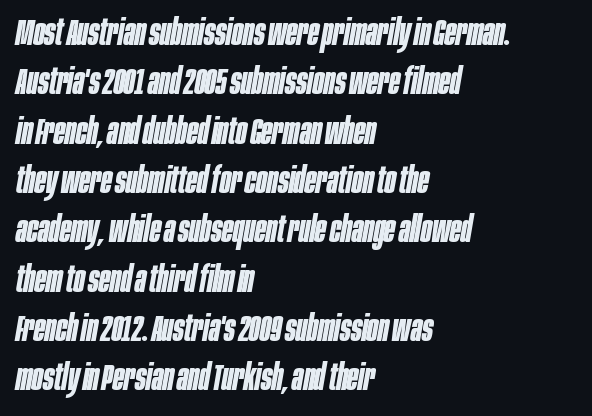
The image shows 36 px bold, condensed type, italic (leaning right); set left-aligned, normal line spacing (1.37x), normal letter spacing, not underlined; low stroke contrast and a large x-height.
